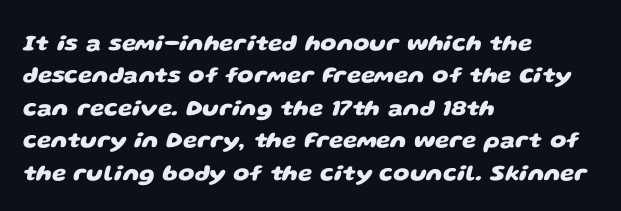
The image shows 23 px bold type; set left-aligned, normal line spacing (1.41x), normal letter spacing, not underlined.
